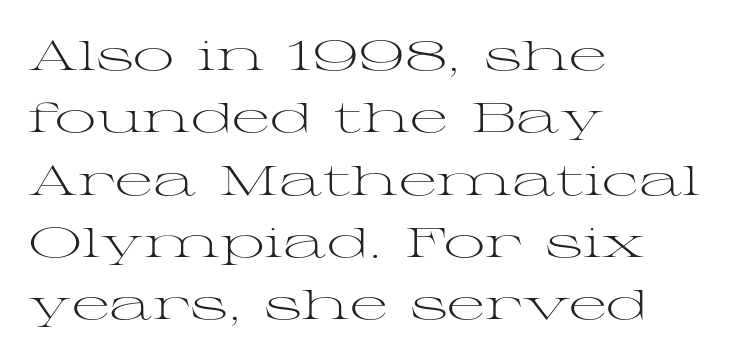
The image shows 41 px light, wide serif type, upright; set left-aligned, normal line spacing (1.52x), normal letter spacing, not underlined; medium stroke contrast and a medium x-height.
